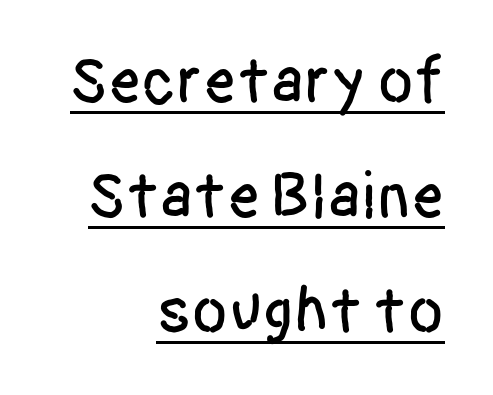
{"serif": "no", "italic": "no", "width": "condensed", "stroke_contrast": "low", "x_height": "large", "monospaced": "no", "underline": "yes", "align": "right", "line_spacing_ratio": 1.74, "letter_spacing": "normal", "letter_spacing_em": 0.0, "glyph_px": 66}
